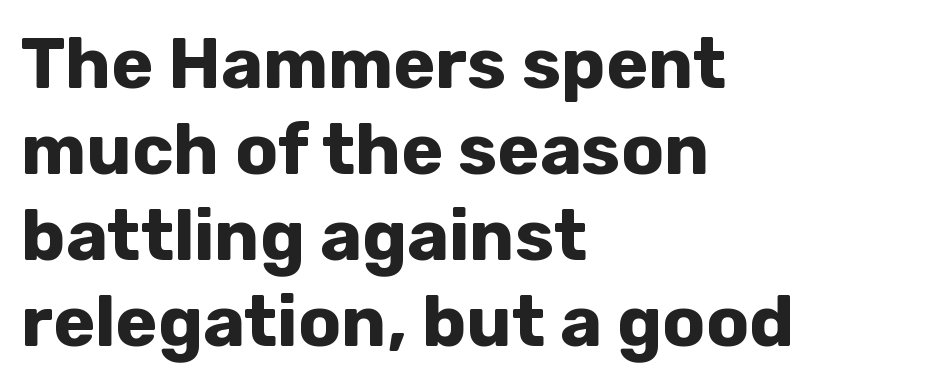
{"serif": "no", "italic": "no", "bold": "yes", "weight": "bold", "width": "normal", "stroke_contrast": "low", "x_height": "medium", "monospaced": "no", "underline": "no", "align": "left", "line_spacing_ratio": 1.21, "letter_spacing": "normal", "letter_spacing_em": 0.0, "glyph_px": 71}
